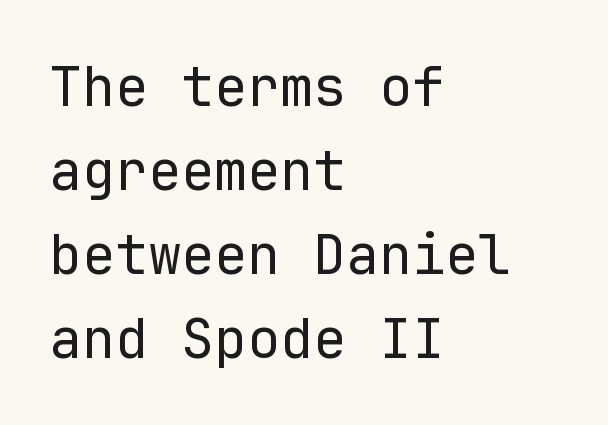
{"serif": "no", "italic": "no", "bold": "no", "weight": "regular", "width": "normal", "stroke_contrast": "low", "x_height": "medium", "monospaced": "yes", "underline": "no", "align": "left", "line_spacing": "normal", "line_spacing_ratio": 1.53, "letter_spacing": "normal", "letter_spacing_em": 0.0, "glyph_px": 55}
